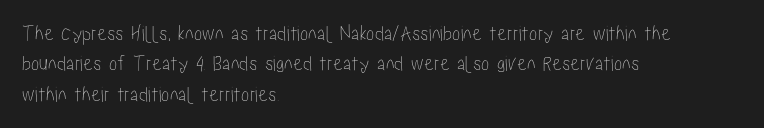
{"italic": "no", "underline": "no", "align": "left", "line_spacing": "normal", "line_spacing_ratio": 1.38, "letter_spacing": "normal", "letter_spacing_em": 0.0, "glyph_px": 22}
